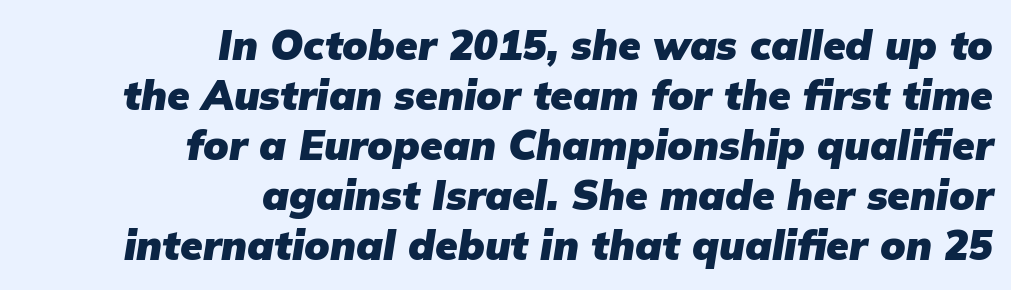
The specimen omits any rule beneath the text block's lines. I'd describe the lettering as bold — thick and assertive. Observe the lean: these are italic letterforms. What stands out about the letter spacing? Nothing — it is the standard amount. Note the varied advance widths — an 'i' is clearly narrower than an 'm'.
